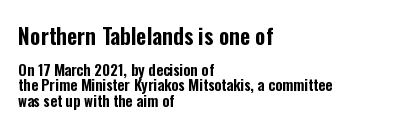
Q: Is the text italic (slanted)? A: No, it is upright.
Q: Is the text underlined? A: No.
Q: How is the paragraph aligned? A: Left-aligned.
Q: Is the spacing between letters normal or unusually wide? A: Normal.
Q: Is the spacing between lines tight, normal or loose? A: Tight.
Q: Which block of text is set in a larger size, the first (top) or the second (bottom)? A: The first (top) one.
